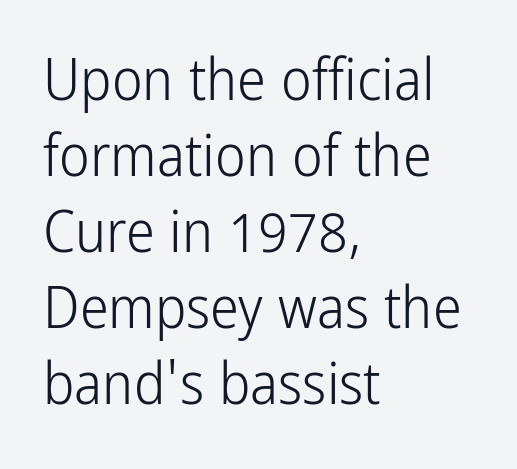
The image shows 58 px light, condensed sans-serif type, upright; set left-aligned, normal line spacing (1.31x), normal letter spacing, not underlined; low stroke contrast and a medium x-height.
